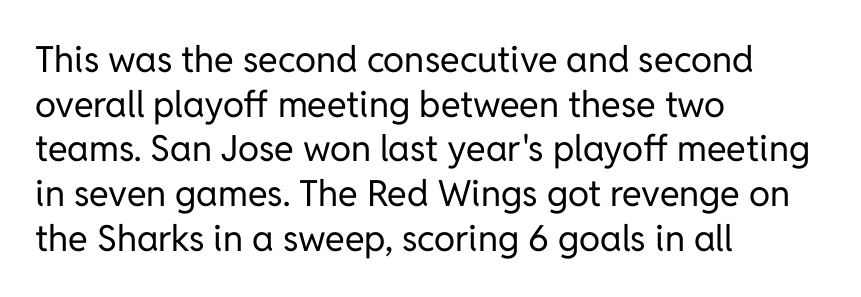
The image shows 36 px regular-weight sans-serif type, upright; set left-aligned, line spacing 1.24x, normal letter spacing, not underlined; low stroke contrast and a medium x-height.
